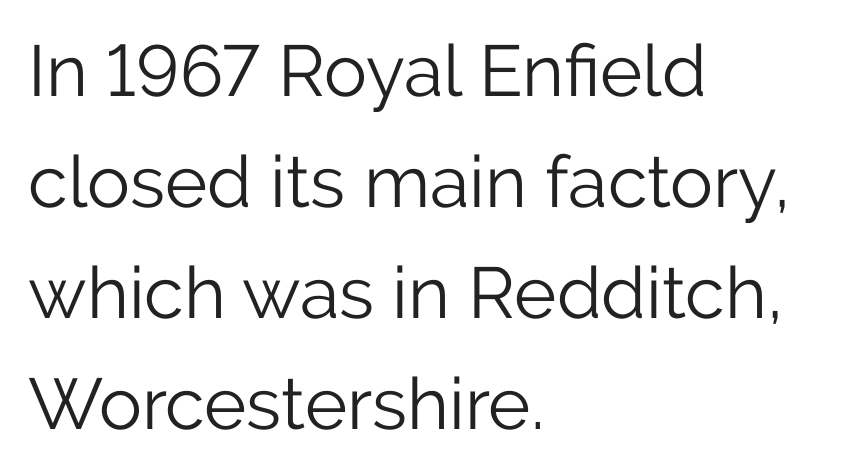
{"serif": "no", "italic": "no", "bold": "no", "weight": "light", "width": "normal", "stroke_contrast": "low", "x_height": "medium", "monospaced": "no", "underline": "no", "align": "left", "line_spacing": "normal", "line_spacing_ratio": 1.54, "letter_spacing": "normal", "letter_spacing_em": 0.0, "glyph_px": 72}
